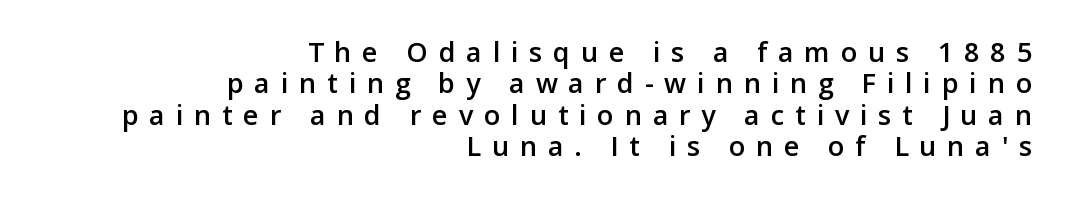
{"italic": "no", "bold": "semi", "underline": "no", "align": "right", "line_spacing_ratio": 1.16, "letter_spacing": "wide", "letter_spacing_em": 0.4, "glyph_px": 27}
